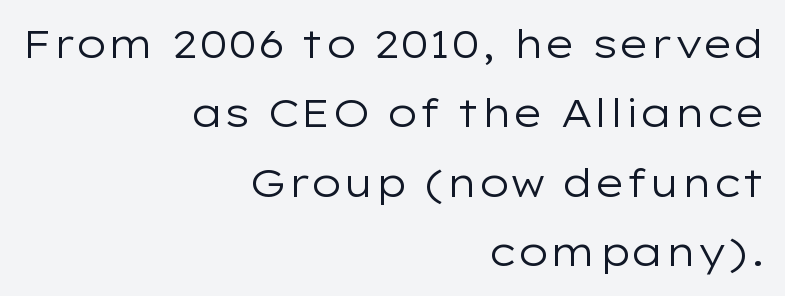
{"serif": "no", "italic": "no", "bold": "no", "weight": "regular", "width": "wide", "stroke_contrast": "low", "x_height": "medium", "monospaced": "no", "underline": "no", "align": "right", "line_spacing_ratio": 1.78, "letter_spacing": "normal", "letter_spacing_em": 0.0, "glyph_px": 39}
